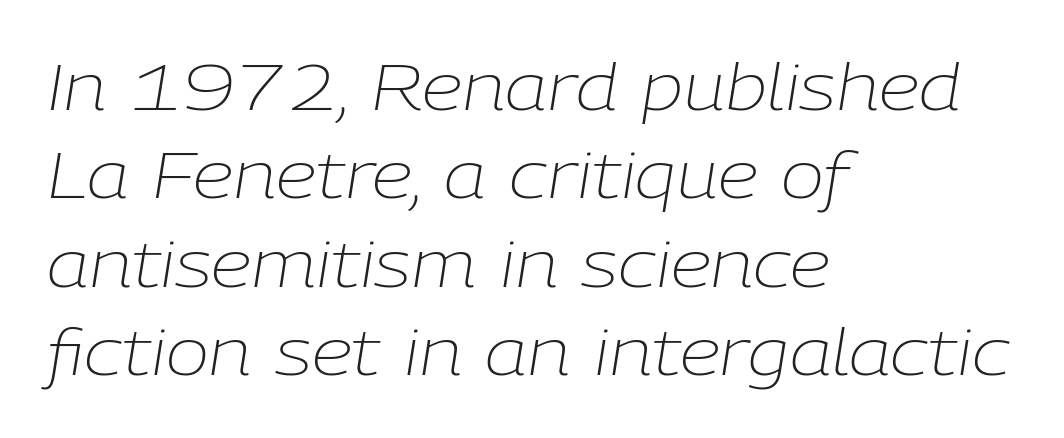
Q: Is the text bold? A: No.
Q: Is the text italic (slanted)? A: Yes, it leans right by about 9 degrees.
Q: Is the text underlined? A: No.
Q: How is the paragraph aligned? A: Left-aligned.
Q: Is the spacing between letters normal or unusually wide? A: Normal.
Q: Is the spacing between lines tight, normal or loose? A: Normal.
Q: Width (condensed, normal, or wide)? A: Normal.
Q: Stroke contrast? A: Low.
Q: x-height? A: Medium.
Q: Monospaced? A: No.
